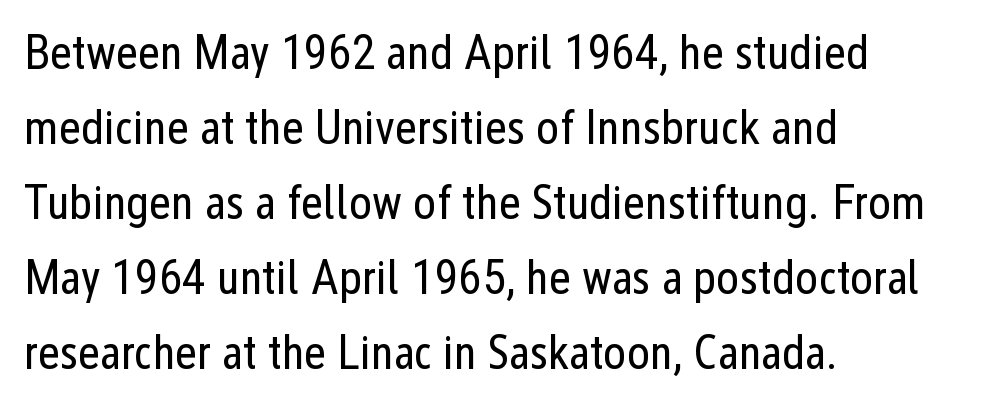
Q: Is the text bold? A: No.
Q: Is the text italic (slanted)? A: No, it is upright.
Q: Is the typeface a serif or a sans-serif typeface? A: Sans-serif.
Q: Is the text underlined? A: No.
Q: How is the paragraph aligned? A: Left-aligned.
Q: Is the spacing between letters normal or unusually wide? A: Normal.
Q: Is the spacing between lines tight, normal or loose? A: Normal.
Q: Width (condensed, normal, or wide)? A: Condensed.
Q: Stroke contrast? A: Low.
Q: x-height? A: Medium.
Q: Monospaced? A: No.
